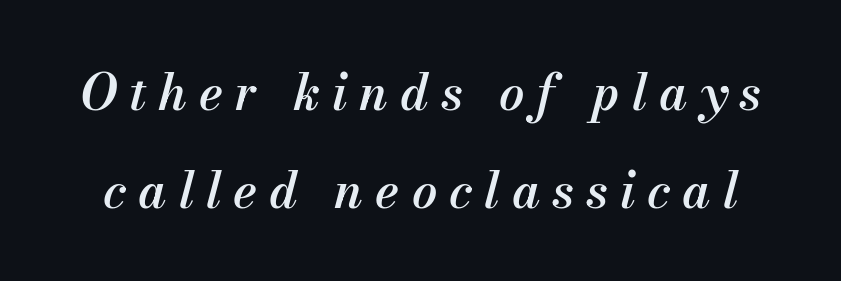
{"italic": "yes", "lean": "right", "slant_degrees": 13, "bold": "semi", "weight": "semibold", "width": "normal", "stroke_contrast": "medium", "x_height": "small", "monospaced": "no", "underline": "no", "line_spacing": "loose", "line_spacing_ratio": 1.96, "letter_spacing": "wide", "letter_spacing_em": 0.24, "glyph_px": 50}
